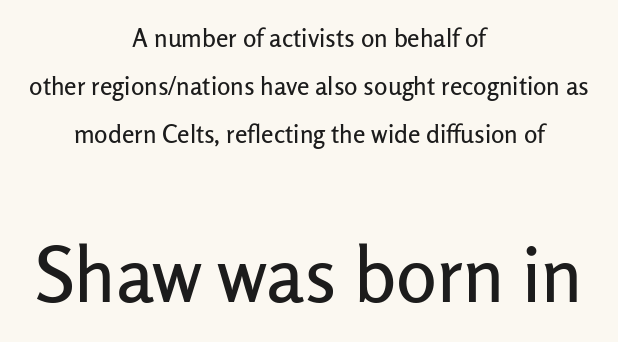
Q: Is the text italic (slanted)? A: No, it is upright.
Q: Is the typeface a serif or a sans-serif typeface? A: Sans-serif.
Q: Is the text underlined? A: No.
Q: How is the paragraph aligned? A: Centered.
Q: Is the spacing between letters normal or unusually wide? A: Normal.
Q: Is the spacing between lines tight, normal or loose? A: Loose.
Q: Which block of text is set in a larger size, the first (top) or the second (bottom)? A: The second (bottom) one.
Q: Width (condensed, normal, or wide)? A: Normal.
Q: Stroke contrast? A: Low.
Q: x-height? A: Medium.
Q: Monospaced? A: No.
